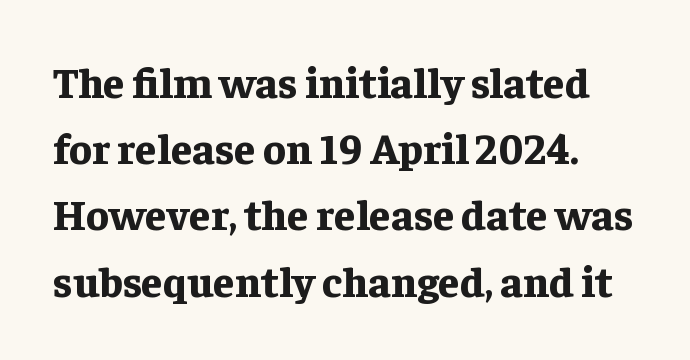
The image shows 43 px bold serif type, upright; set left-aligned, normal line spacing (1.54x), normal letter spacing, not underlined; low stroke contrast and a medium x-height.
